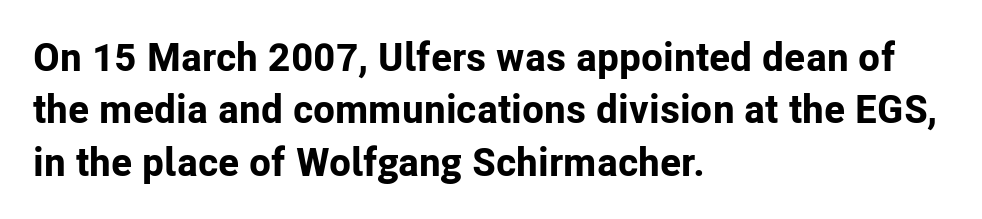
What kind of face is this? One without serifs — a sans. The strip under each line holds only bare page. The typesetter chose a ragged-right arrangement here. You could call the tracking neutral — neither tight nor loose. Ordinary non-slanted type is in use. Emphasis by weight is at full strength: bold.
